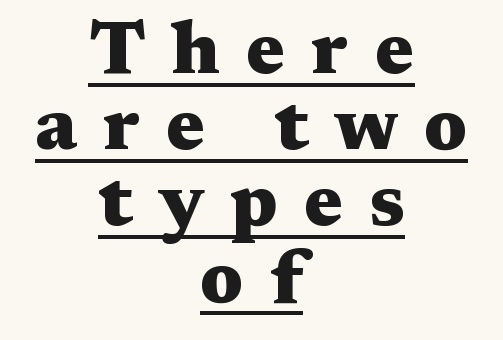
Q: Is the text bold? A: Yes.
Q: Is the text italic (slanted)? A: No, it is upright.
Q: Is the typeface a serif or a sans-serif typeface? A: Serif.
Q: Is the text underlined? A: Yes.
Q: How is the paragraph aligned? A: Centered.
Q: Is the spacing between letters normal or unusually wide? A: Unusually wide.
Q: Is the spacing between lines tight, normal or loose? A: Tight.
Q: Width (condensed, normal, or wide)? A: Wide.
Q: Stroke contrast? A: Medium.
Q: x-height? A: Medium.
Q: Monospaced? A: No.
